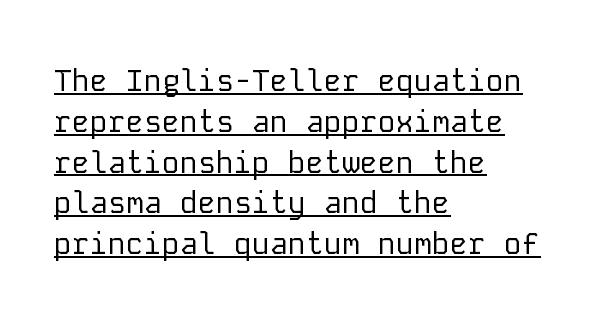
The passage shown is not bold in any degree. In terms of posture, this sample is upright. Regular leading. Note the uniform advance width — an 'i' takes as much space as an 'm'. Caption: multi-line text, flush left, ragged right.
